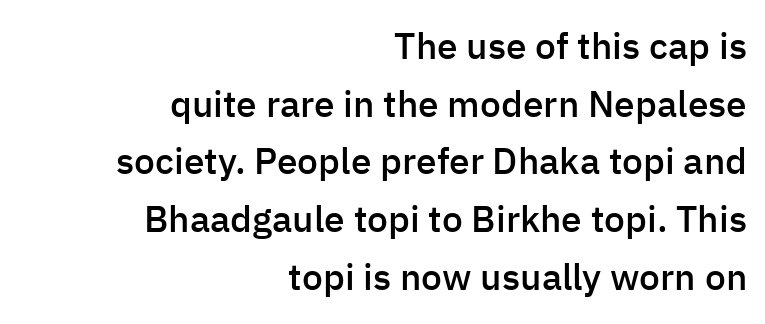
Q: Is the text bold? A: Semi-bold.
Q: Is the text italic (slanted)? A: No, it is upright.
Q: Is the typeface a serif or a sans-serif typeface? A: Sans-serif.
Q: Is the text underlined? A: No.
Q: How is the paragraph aligned? A: Right-aligned.
Q: Is the spacing between letters normal or unusually wide? A: Normal.
Q: Is the spacing between lines tight, normal or loose? A: Normal.
Q: Width (condensed, normal, or wide)? A: Normal.
Q: Stroke contrast? A: Low.
Q: x-height? A: Medium.
Q: Monospaced? A: No.
